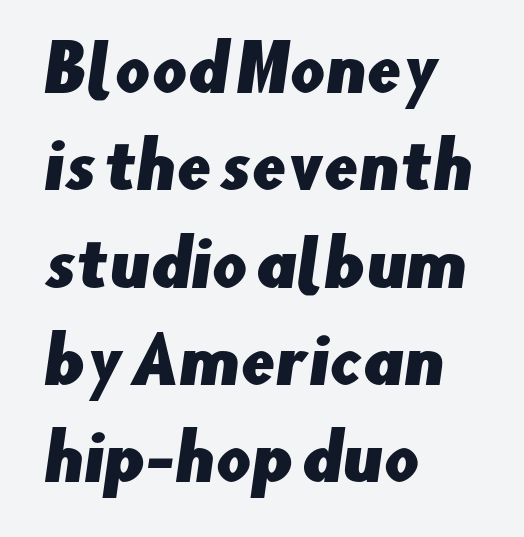
{"serif": "no", "width": "normal", "stroke_contrast": "low", "x_height": "small", "monospaced": "no", "underline": "no", "align": "left", "line_spacing": "normal", "line_spacing_ratio": 1.57, "letter_spacing": "normal", "letter_spacing_em": 0.0, "glyph_px": 62}
